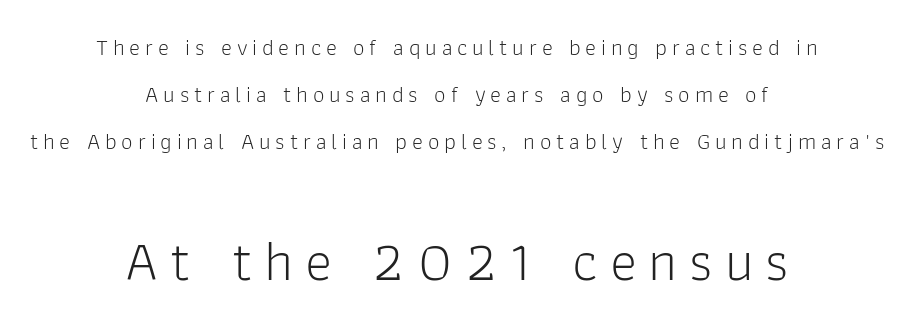
Q: Is the text bold? A: No.
Q: Is the text italic (slanted)? A: No, it is upright.
Q: Is the typeface a serif or a sans-serif typeface? A: Sans-serif.
Q: Is the text underlined? A: No.
Q: How is the paragraph aligned? A: Centered.
Q: Is the spacing between letters normal or unusually wide? A: Unusually wide.
Q: Is the spacing between lines tight, normal or loose? A: Loose.
Q: Which block of text is set in a larger size, the first (top) or the second (bottom)? A: The second (bottom) one.
Q: Width (condensed, normal, or wide)? A: Normal.
Q: Stroke contrast? A: Low.
Q: x-height? A: Medium.
Q: Monospaced? A: No.
